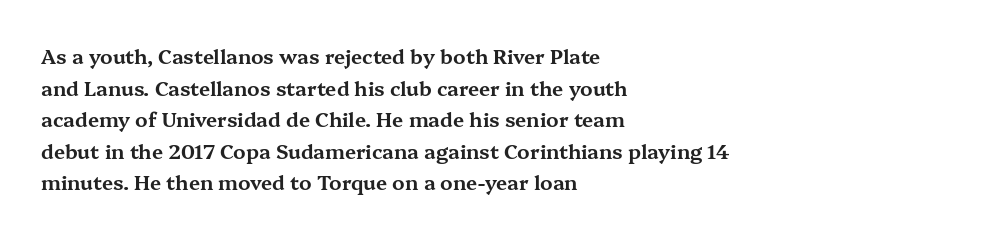
The image shows 20 px text type, upright; set left-aligned, normal line spacing (1.58x), normal letter spacing, not underlined.
